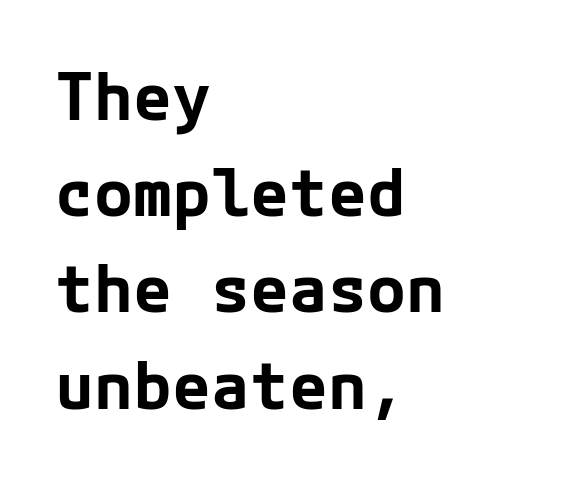
{"serif": "no", "italic": "no", "bold": "yes", "weight": "bold", "width": "normal", "stroke_contrast": "low", "x_height": "medium", "underline": "no", "align": "left", "line_spacing": "normal", "line_spacing_ratio": 1.48, "letter_spacing": "normal", "letter_spacing_em": 0.0, "glyph_px": 65}
